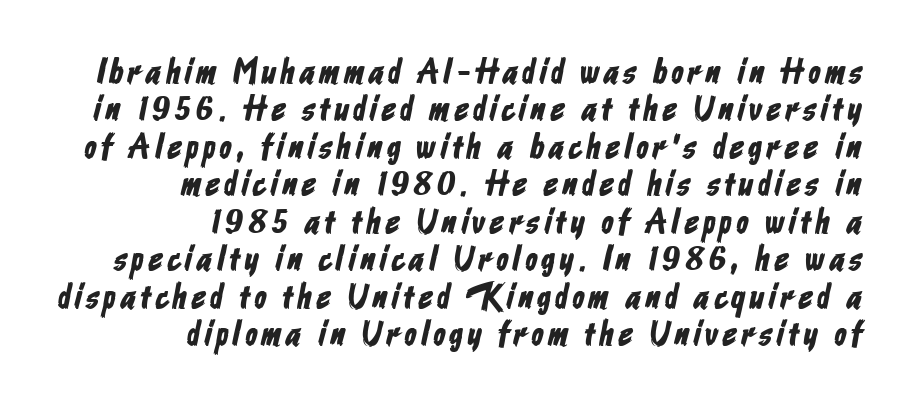
Q: Is the typeface a serif or a sans-serif typeface? A: Sans-serif.
Q: Is the text underlined? A: No.
Q: How is the paragraph aligned? A: Right-aligned.
Q: Is the spacing between lines tight, normal or loose? A: Tight.
Q: Width (condensed, normal, or wide)? A: Condensed.
Q: Stroke contrast? A: Low.
Q: x-height? A: Medium.
Q: Monospaced? A: No.
